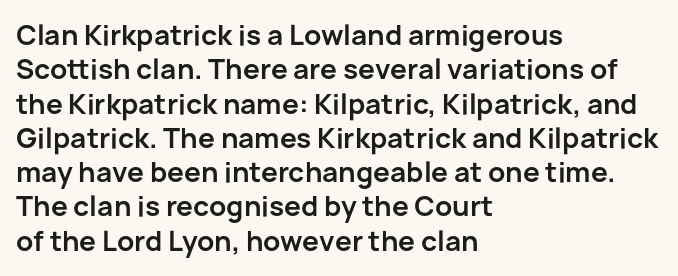
Q: Is the text bold? A: Yes.
Q: Is the text italic (slanted)? A: No, it is upright.
Q: Is the text underlined? A: No.
Q: How is the paragraph aligned? A: Left-aligned.
Q: Is the spacing between letters normal or unusually wide? A: Normal.
Q: Is the spacing between lines tight, normal or loose? A: Normal.
